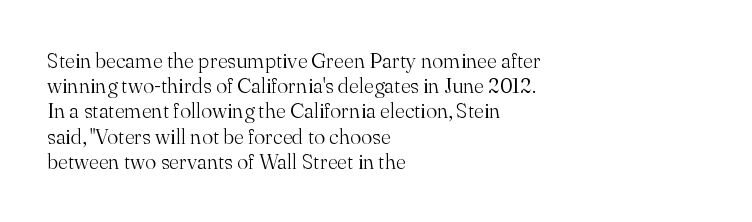
{"italic": "no", "bold": "no", "underline": "no", "align": "left", "line_spacing_ratio": 1.2, "letter_spacing": "normal", "letter_spacing_em": 0.0, "glyph_px": 21}
